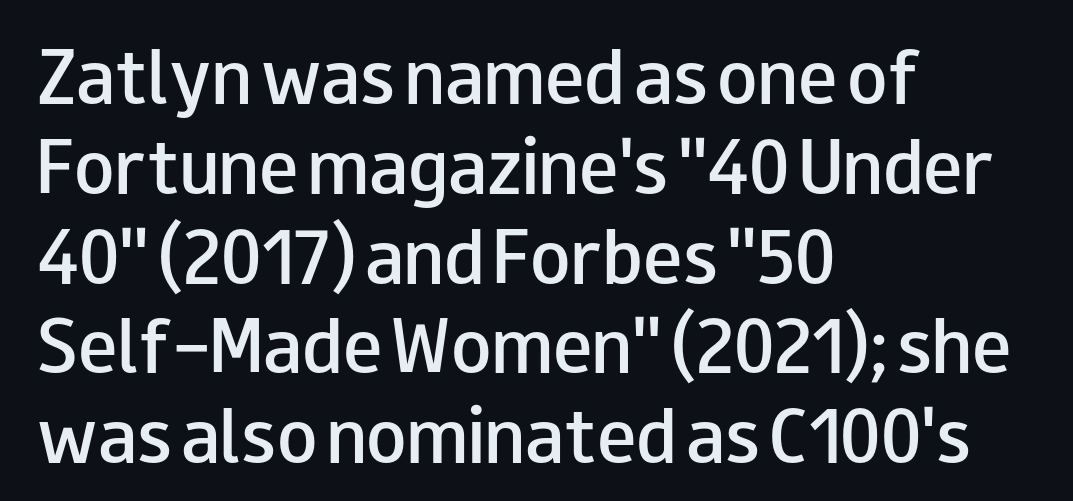
Q: Is the text bold? A: Semi-bold.
Q: Is the text italic (slanted)? A: No, it is upright.
Q: Is the typeface a serif or a sans-serif typeface? A: Sans-serif.
Q: Is the text underlined? A: No.
Q: How is the paragraph aligned? A: Left-aligned.
Q: Is the spacing between letters normal or unusually wide? A: Normal.
Q: Is the spacing between lines tight, normal or loose? A: Normal.
Q: Width (condensed, normal, or wide)? A: Wide.
Q: Stroke contrast? A: Low.
Q: x-height? A: Small.
Q: Monospaced? A: No.
